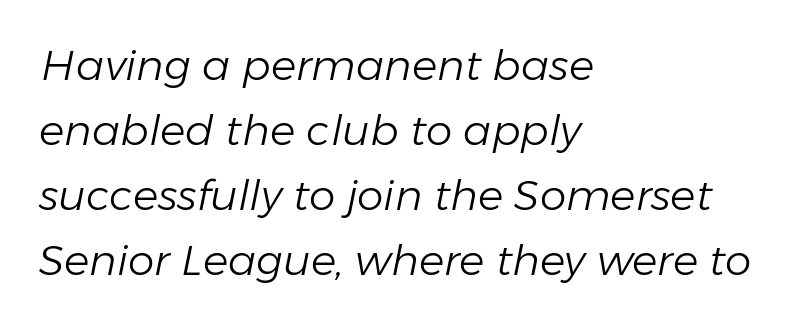
Summary of weight: not heavy and not bold. Inter-character spacing is left at the font's built-in metrics. Vertical spacing — default. The passage shown leans; its letterforms are oblique.
